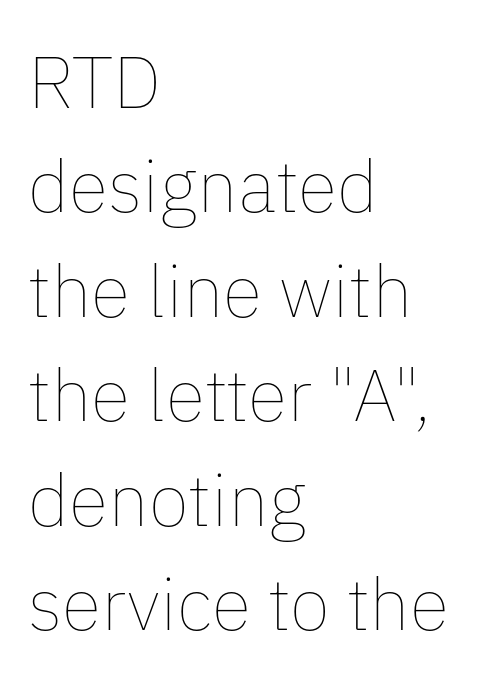
{"italic": "no", "bold": "no", "weight": "thin", "width": "normal", "stroke_contrast": "low", "x_height": "medium", "monospaced": "no", "underline": "no", "align": "left", "line_spacing": "normal", "line_spacing_ratio": 1.43, "letter_spacing": "normal", "letter_spacing_em": 0.0, "glyph_px": 73}
